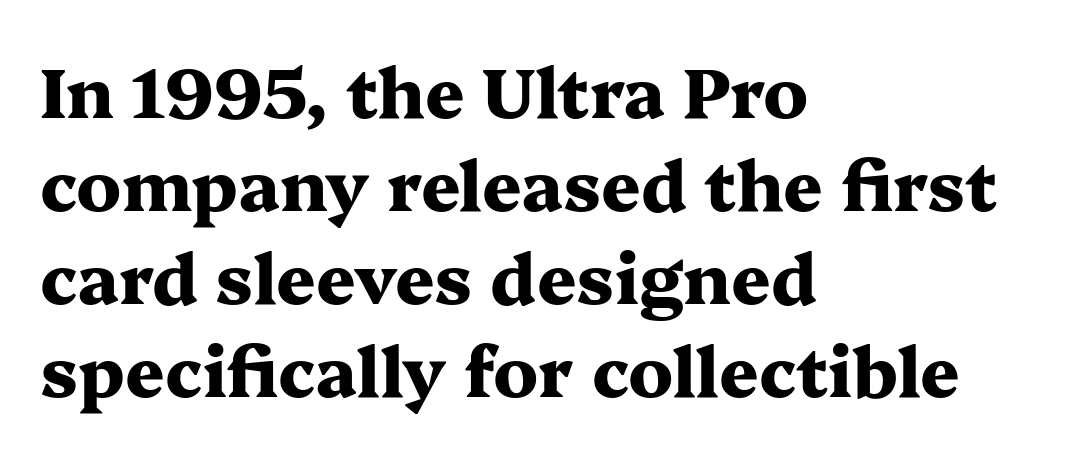
Q: Is the text bold? A: Yes.
Q: Is the text italic (slanted)? A: No, it is upright.
Q: Is the typeface a serif or a sans-serif typeface? A: Serif.
Q: Is the text underlined? A: No.
Q: How is the paragraph aligned? A: Left-aligned.
Q: Is the spacing between letters normal or unusually wide? A: Normal.
Q: Is the spacing between lines tight, normal or loose? A: Normal.
Q: Width (condensed, normal, or wide)? A: Wide.
Q: Stroke contrast? A: Medium.
Q: x-height? A: Medium.
Q: Monospaced? A: No.
